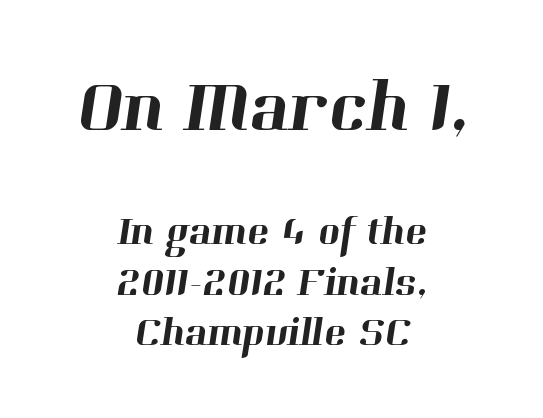
{"serif": "yes", "width": "normal", "stroke_contrast": "high", "x_height": "medium", "monospaced": "no", "underline": "no", "align": "center", "line_spacing_ratio": 1.21, "letter_spacing": "normal", "letter_spacing_em": 0.0, "larger_block": "first", "size_ratio": 1.76, "glyph_px": 74}
